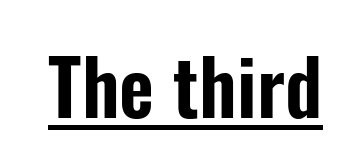
The image shows 76 px condensed sans-serif type, upright; set normal letter spacing, underlined; low stroke contrast and a medium x-height.
